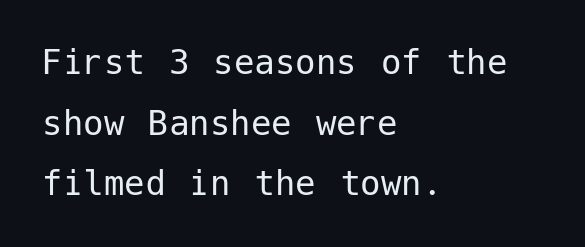
The cut favours lightness, reaching ordinary text weight at its darkest. Italic? Not at all — the glyphs are vertical. Nobody drew a line under any word here. Letter spacing: default.
